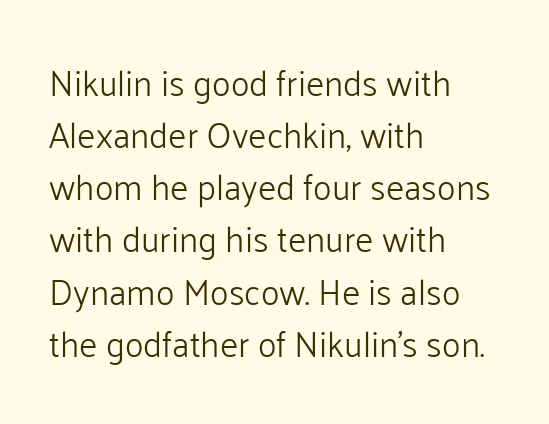
The image shows 35 px light sans-serif type, upright; set left-aligned, normal line spacing (1.49x), normal letter spacing, not underlined; low stroke contrast and a medium x-height.
